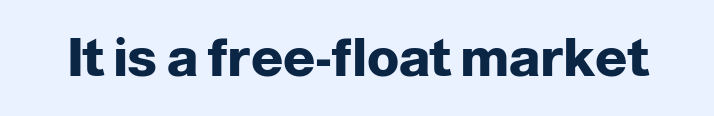
The image shows 53 px heavy sans-serif type, upright; set normal letter spacing, not underlined; low stroke contrast and a medium x-height.
